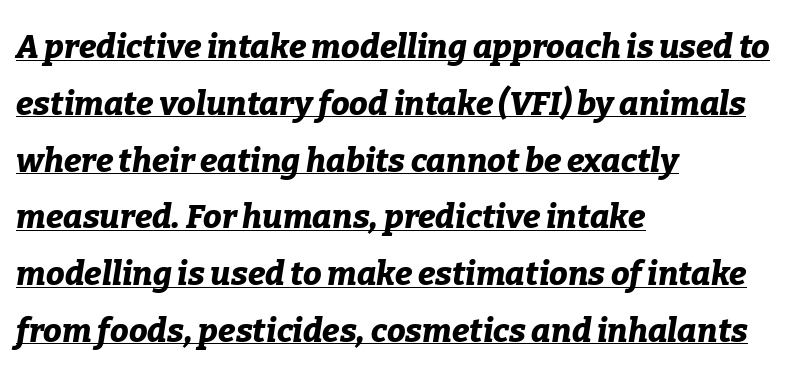
The image shows 33 px bold type, italic (leaning right); set left-aligned, line spacing 1.72x, normal letter spacing, underlined; low stroke contrast and a medium x-height.
